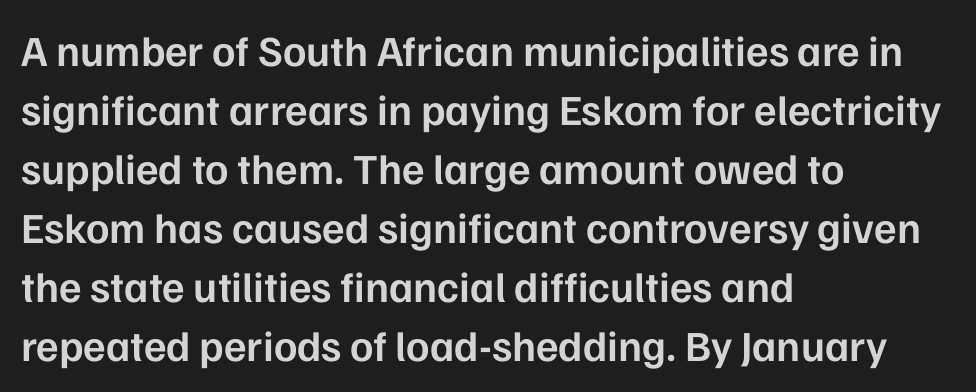
The image shows 43 px semibold sans-serif type, upright; set left-aligned, normal line spacing (1.37x), normal letter spacing, not underlined; low stroke contrast and a medium x-height.
